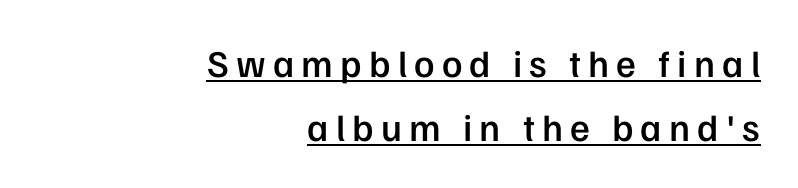
The image shows 38 px semibold sans-serif type, upright; set right-aligned, normal line spacing (1.68x), underlined; low stroke contrast and a medium x-height.
